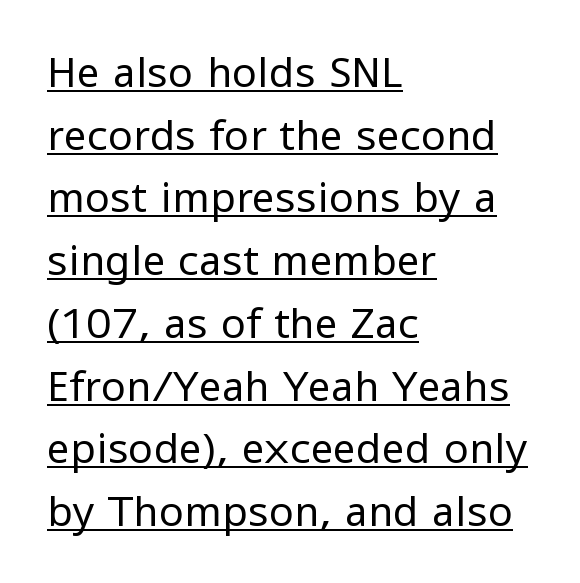
The image shows 41 px regular-weight sans-serif type, upright; set left-aligned, normal line spacing (1.53x), normal letter spacing, underlined; low stroke contrast and a medium x-height.
